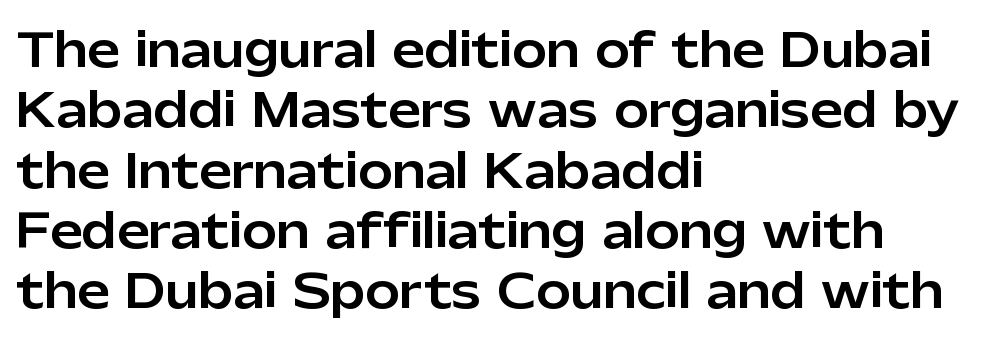
{"serif": "no", "italic": "no", "width": "normal", "stroke_contrast": "low", "x_height": "medium", "monospaced": "no", "underline": "no", "align": "left", "line_spacing": "normal", "line_spacing_ratio": 1.31, "letter_spacing": "normal", "letter_spacing_em": 0.0, "glyph_px": 46}
